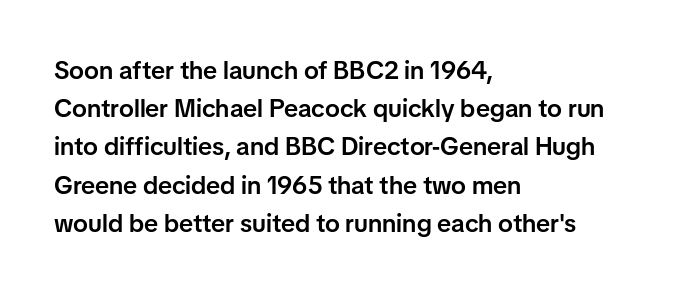
{"italic": "no", "bold": "semi", "underline": "no", "align": "left", "line_spacing": "normal", "line_spacing_ratio": 1.53, "letter_spacing": "normal", "letter_spacing_em": 0.0, "glyph_px": 25}
